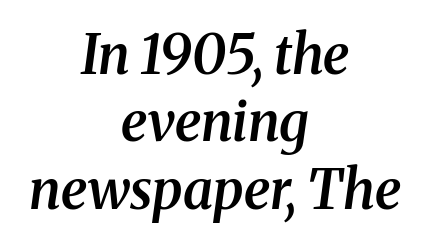
{"serif": "yes", "italic": "yes", "lean": "right", "slant_degrees": 8, "bold": "semi", "weight": "semibold", "width": "normal", "stroke_contrast": "medium", "x_height": "medium", "monospaced": "no", "underline": "no", "align": "center", "line_spacing": "normal", "line_spacing_ratio": 1.25, "letter_spacing": "normal", "letter_spacing_em": 0.0, "glyph_px": 54}
